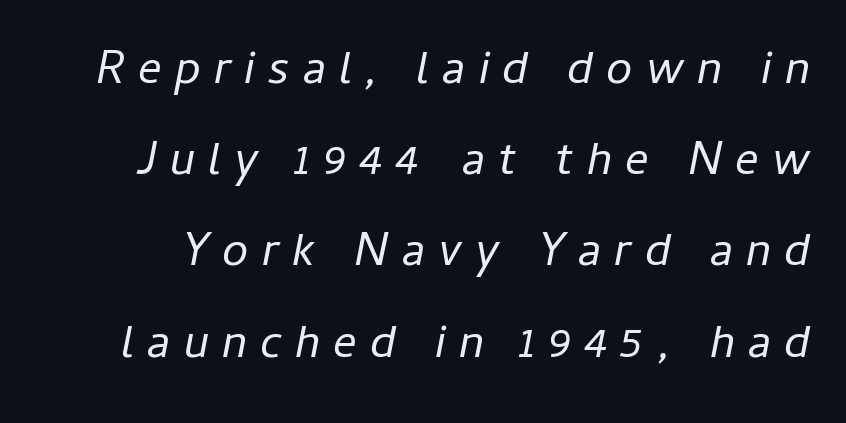
The image shows 47 px regular-weight type, italic (leaning right); set loose line spacing (1.94x), unusually wide letter spacing (+0.28 em), not underlined; low stroke contrast and a medium x-height.
